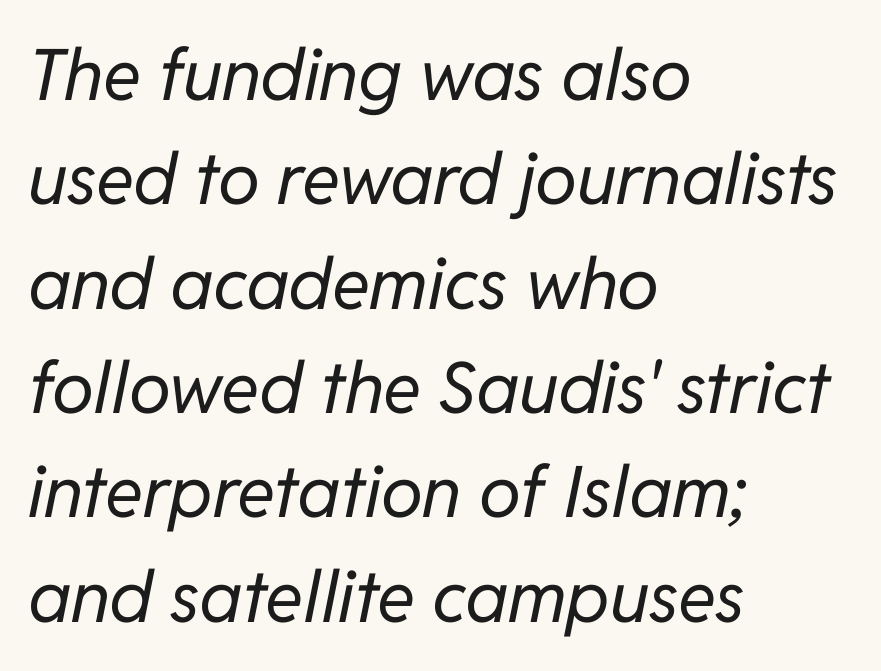
{"italic": "yes", "lean": "right", "slant_degrees": 11, "bold": "no", "weight": "regular", "width": "normal", "stroke_contrast": "low", "x_height": "medium", "monospaced": "no", "underline": "no", "align": "left", "line_spacing": "normal", "line_spacing_ratio": 1.47, "letter_spacing": "normal", "letter_spacing_em": 0.0, "glyph_px": 71}
